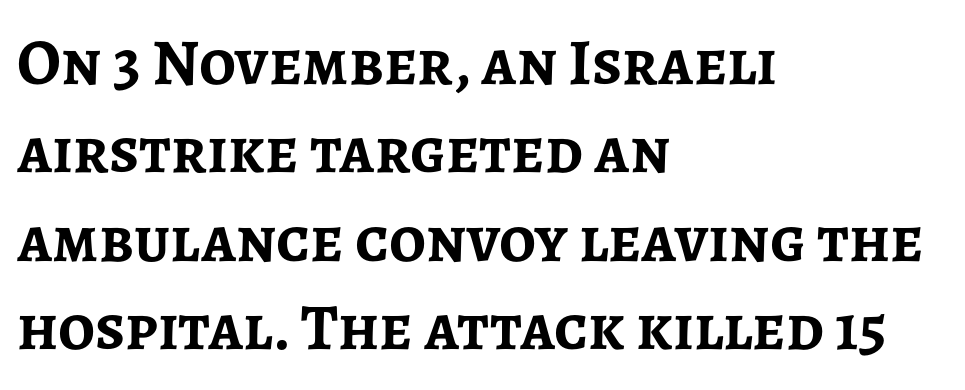
The image shows 65 px semibold sans-serif type, upright; set left-aligned, normal line spacing (1.36x), normal letter spacing, not underlined; low stroke contrast and a medium x-height.
